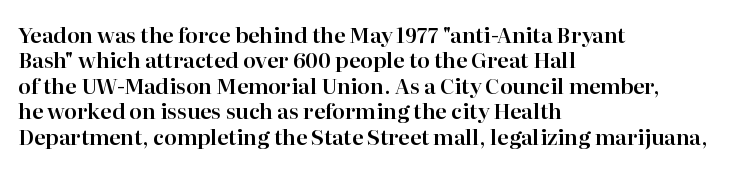
{"italic": "no", "underline": "no", "align": "left", "line_spacing_ratio": 1.21, "letter_spacing": "normal", "letter_spacing_em": 0.0, "glyph_px": 21}
